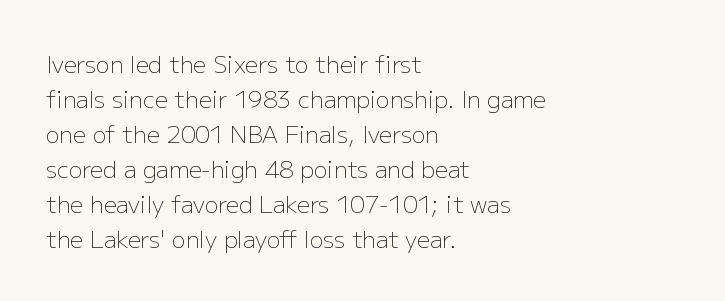
{"italic": "no", "bold": "no", "underline": "no", "align": "left", "line_spacing": "normal", "line_spacing_ratio": 1.52, "letter_spacing": "normal", "letter_spacing_em": 0.0, "glyph_px": 23}
